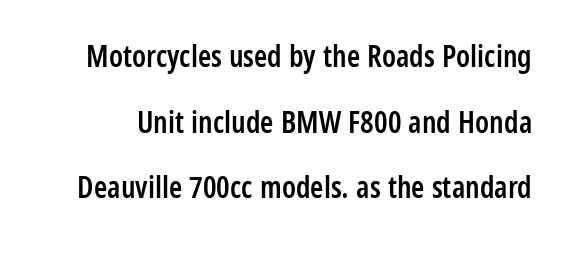
The image shows 30 px semibold, condensed sans-serif type, upright; set loose line spacing (2.19x), normal letter spacing, not underlined; low stroke contrast and a medium x-height.
